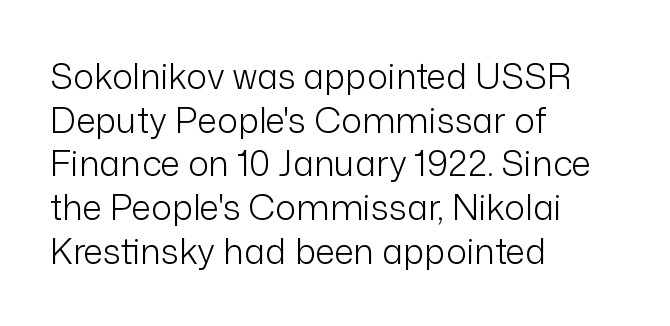
Q: Is the text bold? A: No.
Q: Is the text italic (slanted)? A: No, it is upright.
Q: Is the typeface a serif or a sans-serif typeface? A: Sans-serif.
Q: Is the text underlined? A: No.
Q: How is the paragraph aligned? A: Left-aligned.
Q: Is the spacing between letters normal or unusually wide? A: Normal.
Q: Is the spacing between lines tight, normal or loose? A: Normal.
Q: Width (condensed, normal, or wide)? A: Normal.
Q: Stroke contrast? A: Low.
Q: x-height? A: Medium.
Q: Monospaced? A: No.
